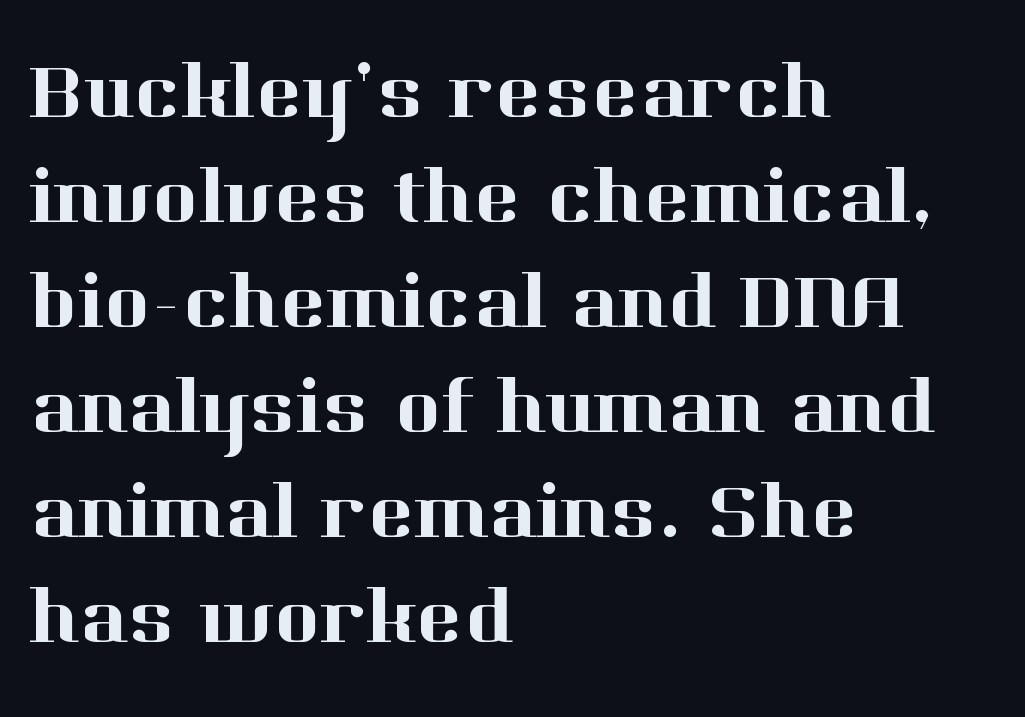
Do the characters align in a grid? No, the font is proportional. Rule under the text: the space is simply empty. The passage shown is typeset with a serif family. Each word holds together tightly as a unit, with standard inter-letter gaps.
